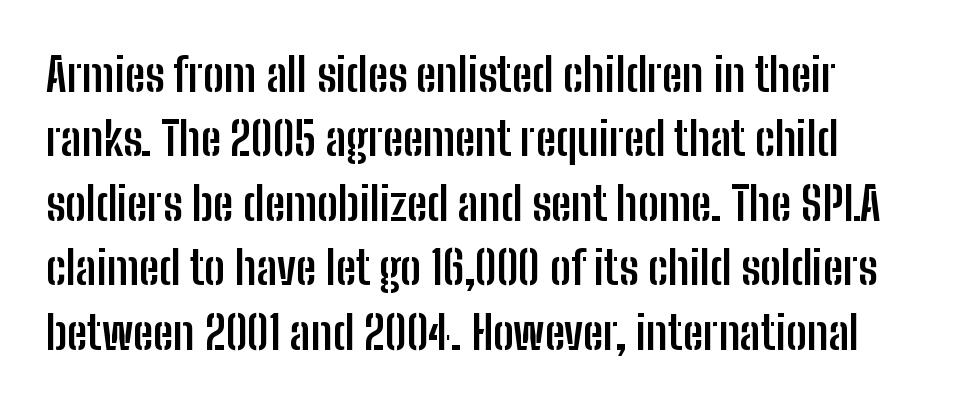
Q: Is the text bold? A: Yes.
Q: Is the text italic (slanted)? A: No, it is upright.
Q: Is the typeface a serif or a sans-serif typeface? A: Sans-serif.
Q: Is the text underlined? A: No.
Q: How is the paragraph aligned? A: Left-aligned.
Q: Is the spacing between letters normal or unusually wide? A: Normal.
Q: Is the spacing between lines tight, normal or loose? A: Normal.
Q: Width (condensed, normal, or wide)? A: Condensed.
Q: Stroke contrast? A: Low.
Q: x-height? A: Medium.
Q: Monospaced? A: No.
